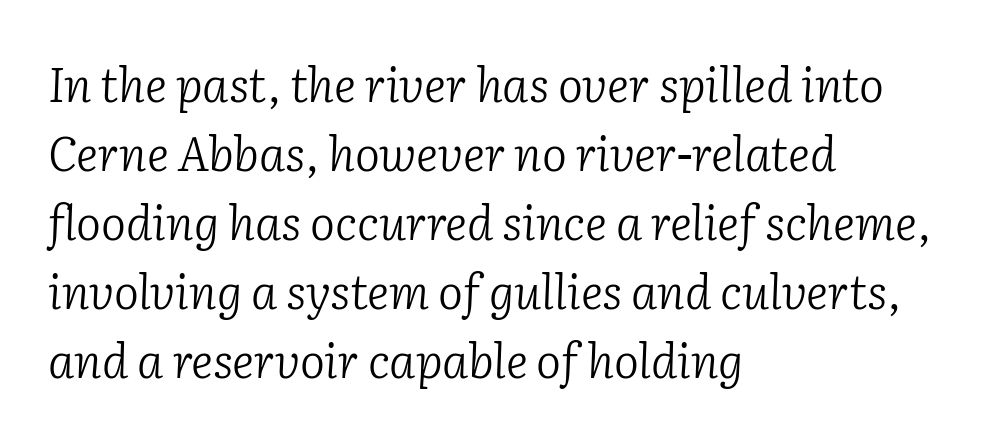
Q: Is the text bold? A: No.
Q: Is the text italic (slanted)? A: Yes, it leans right by about 2 degrees.
Q: Is the typeface a serif or a sans-serif typeface? A: Serif.
Q: Is the text underlined? A: No.
Q: How is the paragraph aligned? A: Left-aligned.
Q: Is the spacing between letters normal or unusually wide? A: Normal.
Q: Is the spacing between lines tight, normal or loose? A: Normal.
Q: Width (condensed, normal, or wide)? A: Normal.
Q: Stroke contrast? A: Low.
Q: x-height? A: Medium.
Q: Monospaced? A: No.
